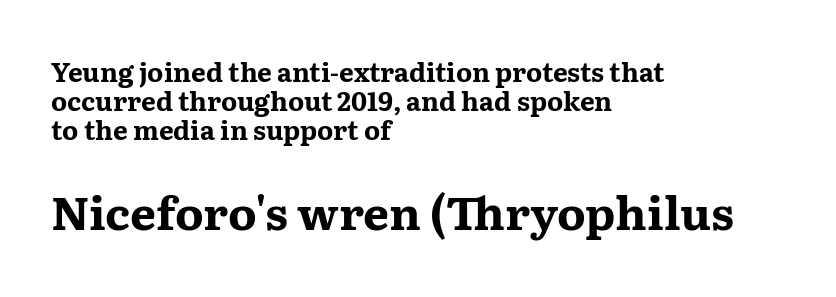
The image shows 46 px bold, wide serif type, upright; set left-aligned, tight line spacing (1.12x), normal letter spacing, not underlined; the second (bottom) block is 1.77x larger; medium stroke contrast and a medium x-height.
